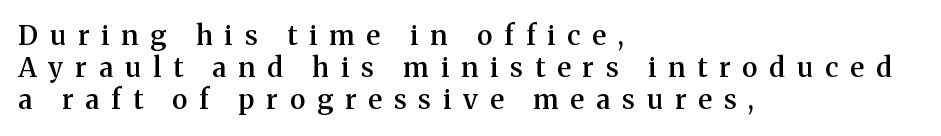
The image shows 27 px text type, upright; set left-aligned, line spacing 1.19x, unusually wide letter spacing (+0.45 em), not underlined.
